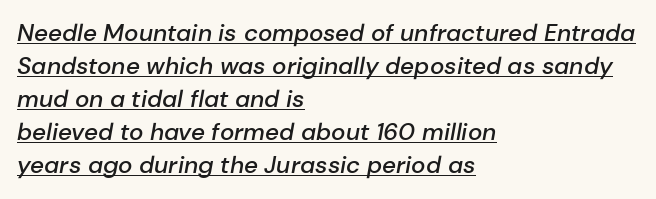
{"italic": "yes", "lean": "right", "slant_degrees": 10, "bold": "semi", "underline": "yes", "align": "left", "line_spacing": "normal", "line_spacing_ratio": 1.38, "letter_spacing": "normal", "letter_spacing_em": 0.0, "glyph_px": 24}
